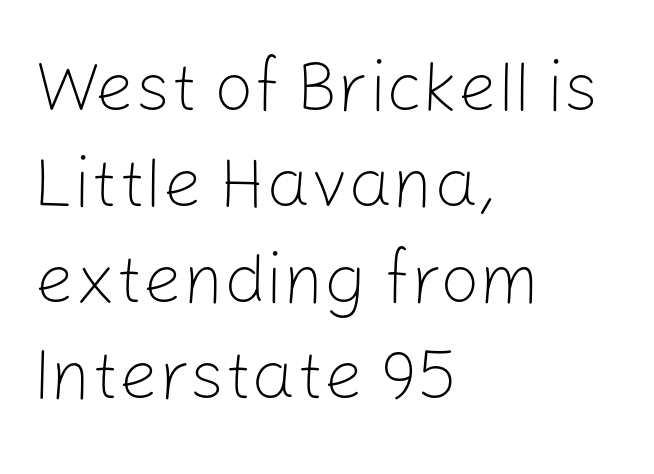
Q: Is the text bold? A: No.
Q: Is the text italic (slanted)? A: No, it is upright.
Q: Is the typeface a serif or a sans-serif typeface? A: Sans-serif.
Q: Is the text underlined? A: No.
Q: How is the paragraph aligned? A: Left-aligned.
Q: Is the spacing between letters normal or unusually wide? A: Normal.
Q: Is the spacing between lines tight, normal or loose? A: Normal.
Q: Width (condensed, normal, or wide)? A: Normal.
Q: Stroke contrast? A: Low.
Q: x-height? A: Medium.
Q: Monospaced? A: No.
